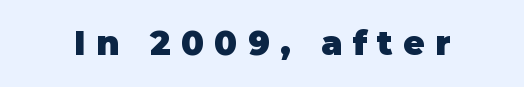
Note the varied advance widths — an 'i' is clearly narrower than an 'm'. Letters rest on an invisible, unmarked baseline. Unlike a traditional serif, this face leaves its strokes unadorned. Spacing between characters has been opened up far beyond the box default. The lettering stays uniformly vertical, giving the passage a roman look.
